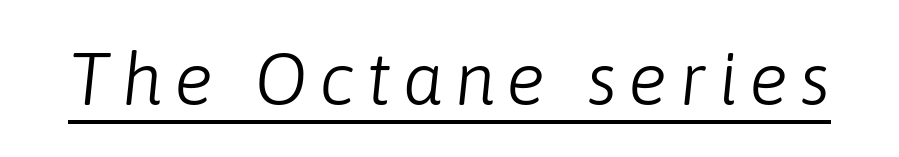
{"italic": "yes", "lean": "right", "slant_degrees": 6, "bold": "no", "weight": "light", "width": "normal", "stroke_contrast": "low", "x_height": "medium", "monospaced": "no", "underline": "yes", "glyph_px": 73}
